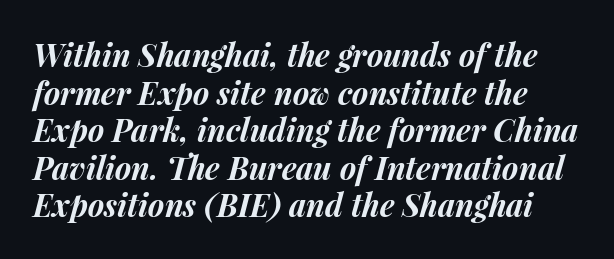
{"italic": "yes", "lean": "right", "slant_degrees": 15, "bold": "yes", "weight": "bold", "width": "normal", "stroke_contrast": "medium", "x_height": "medium", "monospaced": "no", "underline": "no", "line_spacing_ratio": 1.21, "letter_spacing": "normal", "letter_spacing_em": 0.0, "glyph_px": 31}
